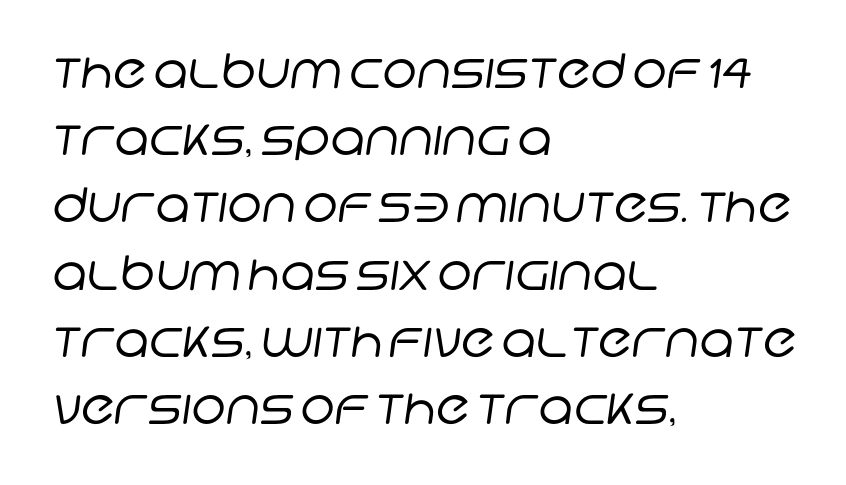
{"serif": "no", "bold": "no", "weight": "regular", "width": "normal", "stroke_contrast": "low", "x_height": "large", "monospaced": "no", "underline": "no", "align": "left", "line_spacing": "normal", "line_spacing_ratio": 1.43, "letter_spacing": "normal", "letter_spacing_em": 0.0, "glyph_px": 47}
